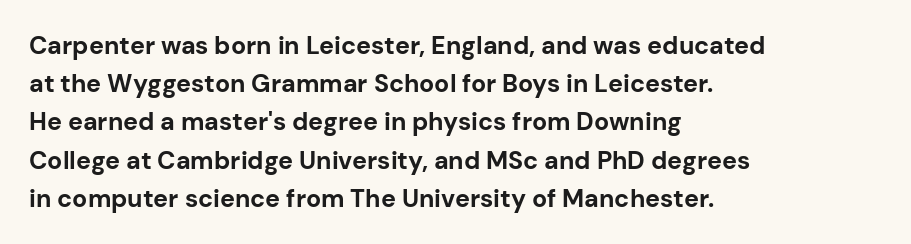
{"italic": "no", "bold": "yes", "underline": "no", "align": "left", "line_spacing": "normal", "line_spacing_ratio": 1.53, "letter_spacing": "normal", "letter_spacing_em": 0.0, "glyph_px": 25}
